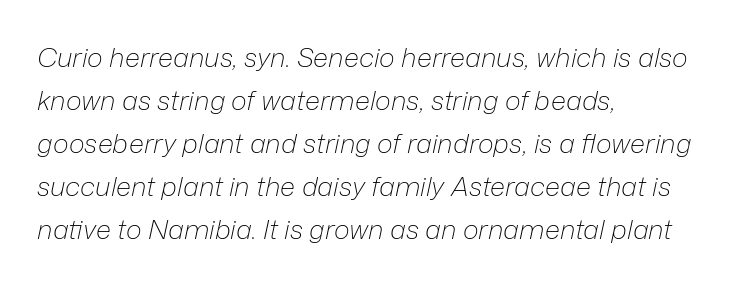
{"italic": "yes", "lean": "right", "slant_degrees": 12, "bold": "no", "underline": "no", "align": "left", "line_spacing": "normal", "line_spacing_ratio": 1.59, "letter_spacing": "normal", "letter_spacing_em": 0.0, "glyph_px": 27}
